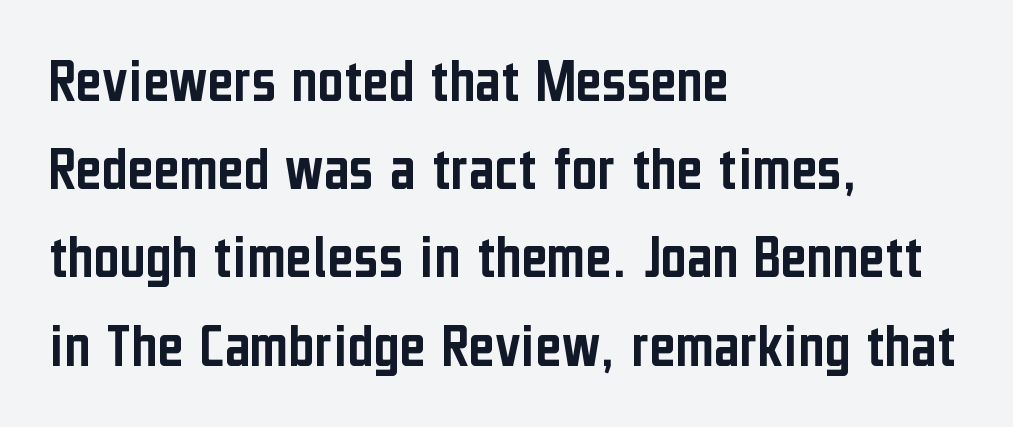
{"serif": "no", "italic": "no", "width": "condensed", "stroke_contrast": "low", "x_height": "medium", "monospaced": "no", "underline": "no", "align": "left", "line_spacing": "normal", "line_spacing_ratio": 1.4, "letter_spacing": "normal", "letter_spacing_em": 0.0, "glyph_px": 63}
